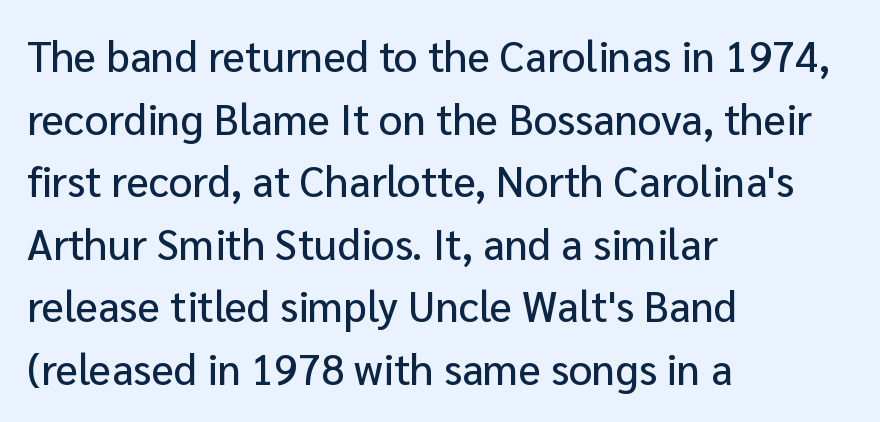
The image shows 42 px sans-serif type, upright; set left-aligned, normal line spacing (1.49x), normal letter spacing, not underlined; low stroke contrast and a medium x-height.
